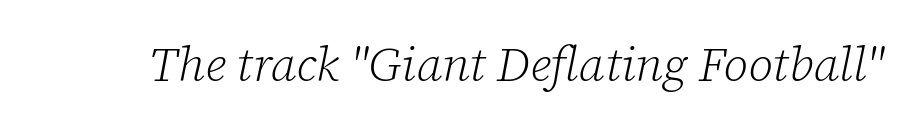
{"serif": "yes", "italic": "yes", "lean": "right", "slant_degrees": 12, "bold": "no", "weight": "light", "width": "normal", "stroke_contrast": "low", "x_height": "medium", "monospaced": "no", "underline": "no", "letter_spacing": "normal", "letter_spacing_em": 0.0, "glyph_px": 48}
